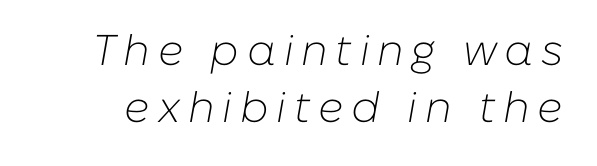
{"italic": "yes", "lean": "right", "slant_degrees": 10, "bold": "no", "weight": "light", "width": "normal", "stroke_contrast": "low", "x_height": "medium", "monospaced": "no", "underline": "no", "line_spacing": "normal", "line_spacing_ratio": 1.33, "glyph_px": 43}
